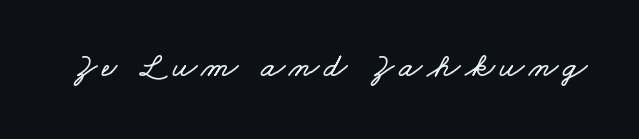
The image shows 34 px wide type; set not underlined; low stroke contrast and a small x-height.
